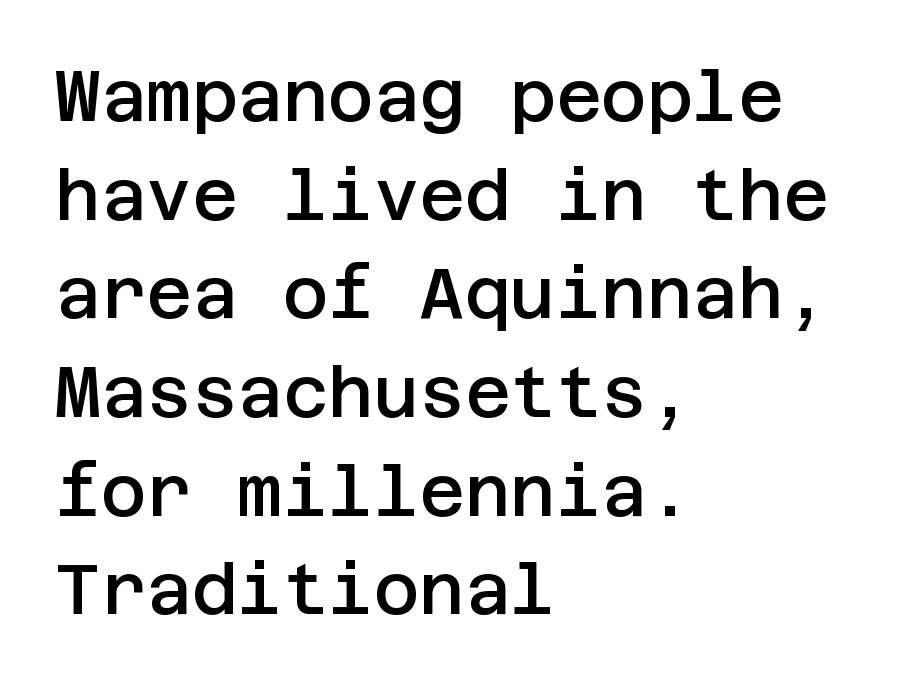
The passage shown is typeset with a sans-serif family. Unmarked baselines from the first word to the last. Inter-character spacing is left at the font's built-in metrics. Left-aligned paragraph, ragged on the right.
